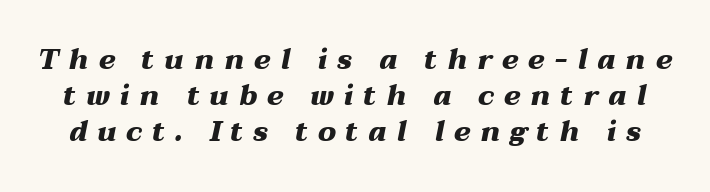
The image shows 28 px heavy, wide type, italic (leaning right); set normal line spacing (1.28x), unusually wide letter spacing (+0.35 em), not underlined; medium stroke contrast and a medium x-height.
